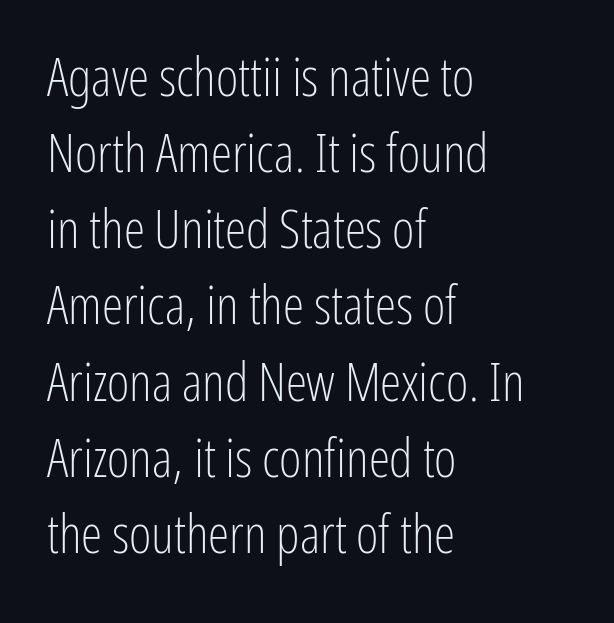
{"serif": "no", "italic": "no", "bold": "no", "weight": "light", "width": "condensed", "stroke_contrast": "low", "x_height": "medium", "monospaced": "no", "underline": "no", "align": "left", "line_spacing": "normal", "line_spacing_ratio": 1.41, "letter_spacing": "normal", "letter_spacing_em": 0.0, "glyph_px": 54}
